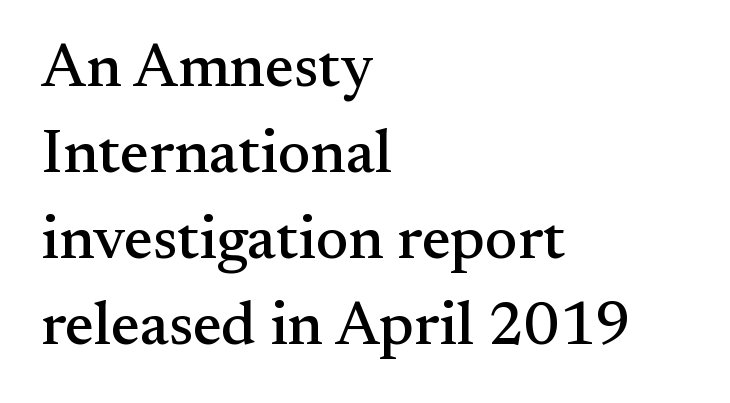
{"serif": "yes", "italic": "no", "width": "normal", "stroke_contrast": "medium", "x_height": "small", "monospaced": "no", "underline": "no", "align": "left", "line_spacing": "normal", "line_spacing_ratio": 1.41, "letter_spacing": "normal", "letter_spacing_em": 0.0, "glyph_px": 61}
